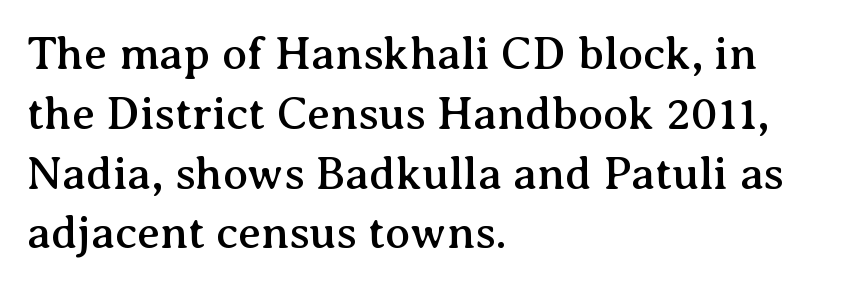
Q: Is the text italic (slanted)? A: No, it is upright.
Q: Is the typeface a serif or a sans-serif typeface? A: Serif.
Q: Is the text underlined? A: No.
Q: How is the paragraph aligned? A: Left-aligned.
Q: Is the spacing between letters normal or unusually wide? A: Normal.
Q: Is the spacing between lines tight, normal or loose? A: Normal.
Q: Width (condensed, normal, or wide)? A: Normal.
Q: Stroke contrast? A: Medium.
Q: x-height? A: Medium.
Q: Monospaced? A: No.
